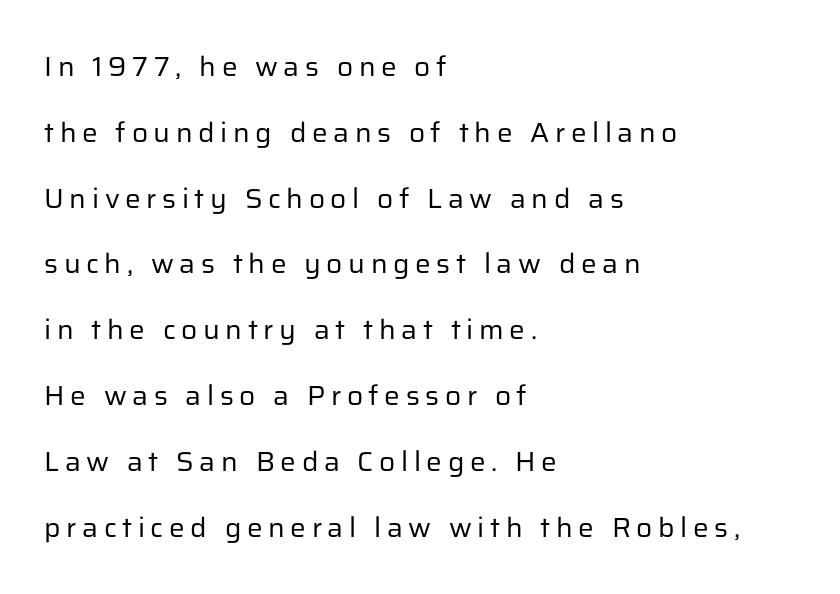
The image shows 28 px regular-weight sans-serif type, upright; set left-aligned, loose line spacing (2.35x), unusually wide letter spacing (+0.2 em), not underlined; low stroke contrast and a medium x-height.
